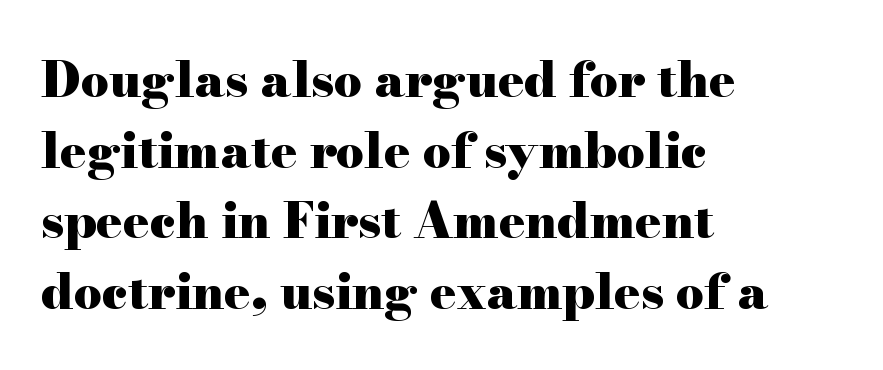
The image shows 49 px heavy, wide serif type, upright; set left-aligned, normal line spacing (1.44x), normal letter spacing, not underlined; high stroke contrast and a small x-height.
